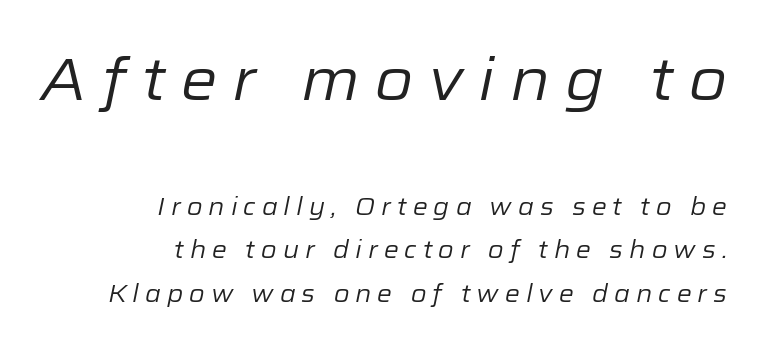
The zone under the glyphs is completely vacant. Every row of glyphs terminates at an identical x-position on the right. Think of a printed novel: that variable character pitch is what you see here. Slant detected: the letters are inclined.
